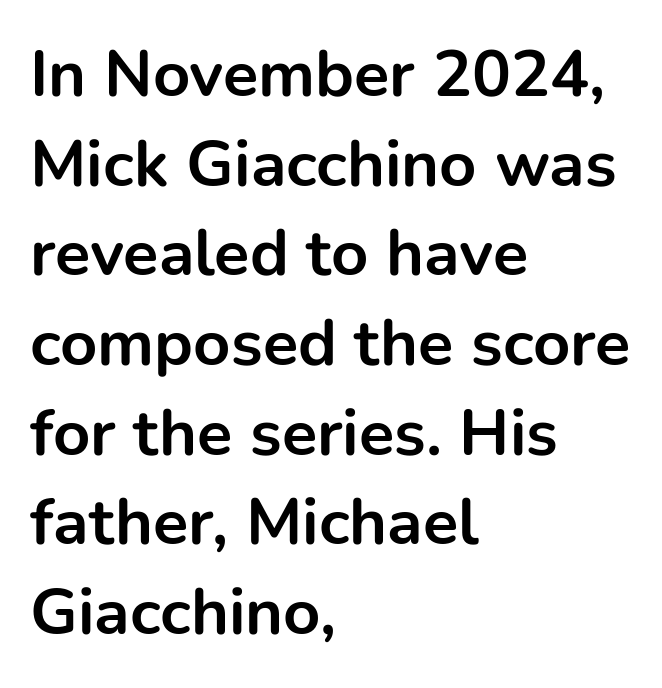
{"serif": "no", "italic": "no", "bold": "yes", "weight": "bold", "width": "normal", "stroke_contrast": "low", "x_height": "medium", "monospaced": "no", "underline": "no", "align": "left", "line_spacing": "normal", "line_spacing_ratio": 1.38, "letter_spacing": "normal", "letter_spacing_em": 0.0, "glyph_px": 65}
